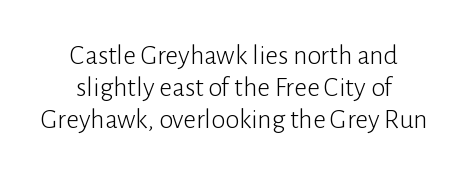
Q: Is the text bold? A: No.
Q: Is the text italic (slanted)? A: No, it is upright.
Q: Is the typeface a serif or a sans-serif typeface? A: Sans-serif.
Q: Is the text underlined? A: No.
Q: How is the paragraph aligned? A: Centered.
Q: Is the spacing between letters normal or unusually wide? A: Normal.
Q: Is the spacing between lines tight, normal or loose? A: Tight.
Q: Width (condensed, normal, or wide)? A: Normal.
Q: Stroke contrast? A: Low.
Q: x-height? A: Medium.
Q: Monospaced? A: No.
